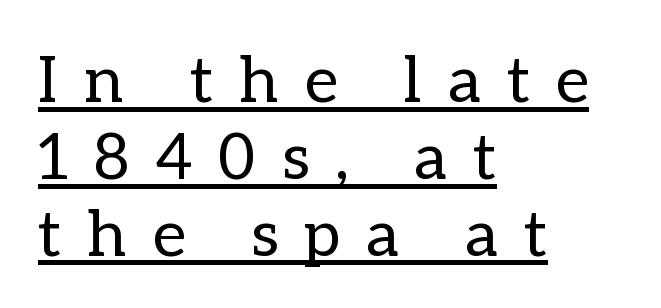
Q: Is the text bold? A: No.
Q: Is the text italic (slanted)? A: No, it is upright.
Q: Is the text underlined? A: Yes.
Q: How is the paragraph aligned? A: Left-aligned.
Q: Is the spacing between letters normal or unusually wide? A: Unusually wide.
Q: Width (condensed, normal, or wide)? A: Normal.
Q: Stroke contrast? A: Low.
Q: x-height? A: Medium.
Q: Monospaced? A: No.
